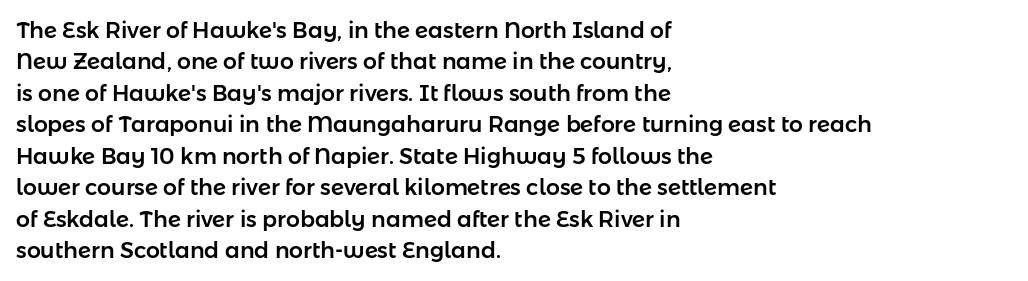
The image shows 22 px text type, upright; set left-aligned, normal line spacing (1.43x), normal letter spacing, not underlined.
